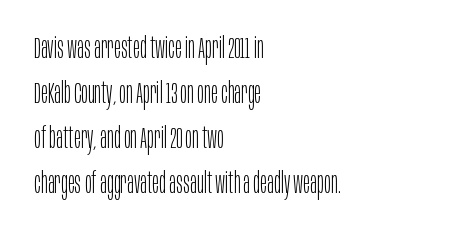
Q: Is the text bold? A: No.
Q: Is the text italic (slanted)? A: No, it is upright.
Q: Is the typeface a serif or a sans-serif typeface? A: Sans-serif.
Q: Is the text underlined? A: No.
Q: How is the paragraph aligned? A: Left-aligned.
Q: Is the spacing between letters normal or unusually wide? A: Normal.
Q: Is the spacing between lines tight, normal or loose? A: Normal.
Q: Width (condensed, normal, or wide)? A: Condensed.
Q: Stroke contrast? A: Low.
Q: x-height? A: Large.
Q: Monospaced? A: No.
